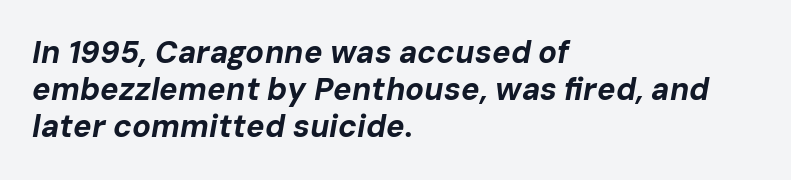
Notice how thick the strokes are: this is what a full bold looks like. Line beginnings align vertically; line endings do not. The face used here is proportionally spaced, like ordinary book or web type. Just letters on the line, the space beneath them empty. The passage shown leans; its letterforms are oblique. No extra tracking has been applied to these lines.
